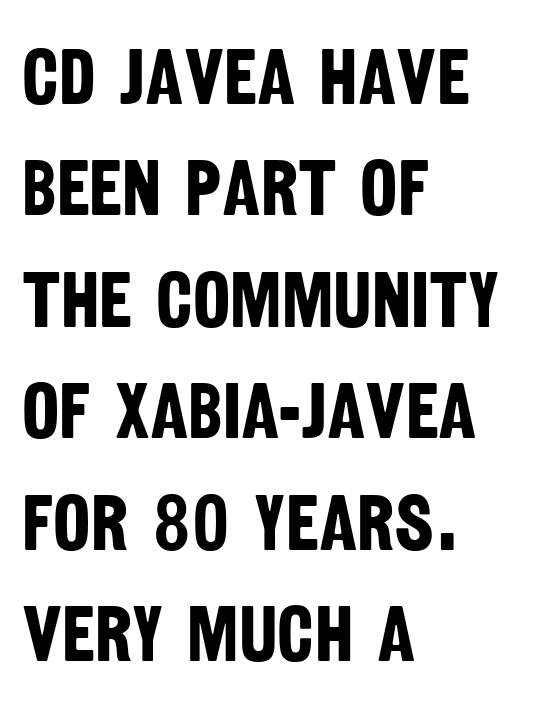
Does the copy run flush right? No — it runs flush left. Descender tails drop into unmarked territory. No extra tracking has been applied to these lines. The designer left line spacing at the default. Each letter keeps its own natural width here, so spacing adapts to shape.
